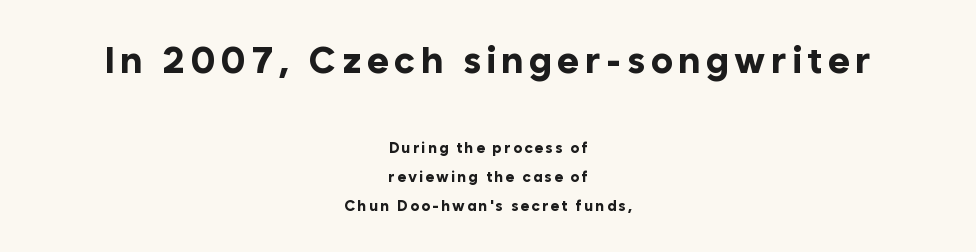
Airy leading. The typeface chosen for these lines omits serifs. Beneath every word, the page is bare. Bold? Absolutely — the strokes are thick and heavy. This is the regular roman posture of the typeface. The rag falls on both sides of this text block equally.
